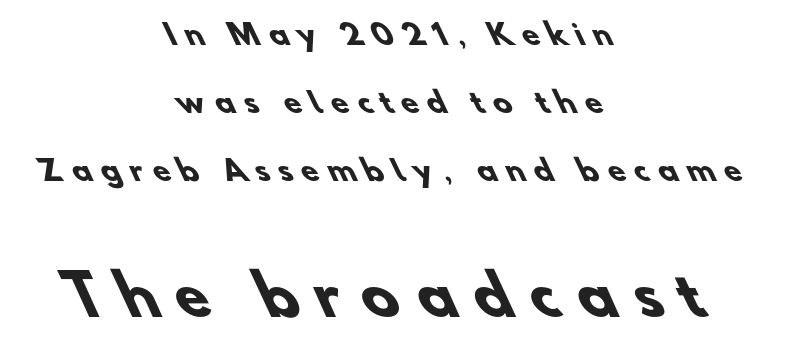
Horizontal bands of white between lines are thick stripes. Does the weight exceed regular? Yes, all the way to bold. In this sample the second text group is rendered at the bigger scale. The face used here is proportionally spaced, like ordinary book or web type. The strip under each line holds only bare page.
